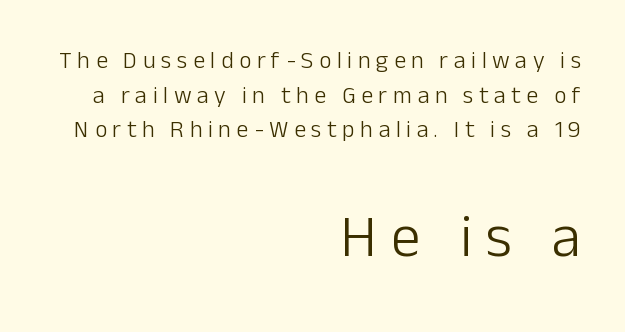
{"serif": "no", "italic": "no", "bold": "no", "weight": "light", "width": "normal", "stroke_contrast": "low", "x_height": "medium", "monospaced": "no", "underline": "no", "align": "right", "line_spacing": "normal", "line_spacing_ratio": 1.44, "letter_spacing": "wide", "letter_spacing_em": 0.23, "larger_block": "second", "size_ratio": 2.5, "glyph_px": 60}
